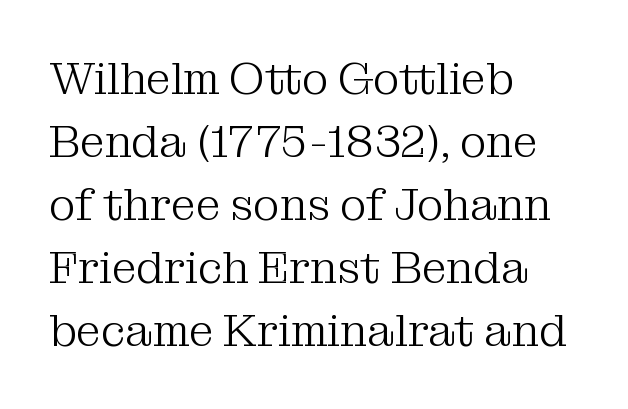
{"serif": "yes", "italic": "no", "bold": "no", "weight": "light", "width": "normal", "stroke_contrast": "medium", "x_height": "medium", "monospaced": "no", "underline": "no", "align": "left", "line_spacing": "normal", "line_spacing_ratio": 1.4, "letter_spacing": "normal", "letter_spacing_em": 0.0, "glyph_px": 45}
